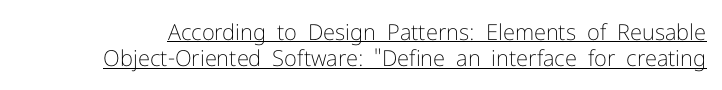
Stem width sits at or under what a default text font uses. What stands out about the letter spacing? Nothing — it is the standard amount. The typesetter has applied underlining to the passage shown. In terms of posture, this sample is upright.
